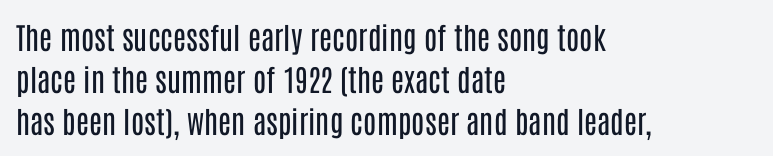
The zone under the glyphs is completely vacant. Rendered with straight, roman letterforms. Each letter keeps its own natural width here, so spacing adapts to shape. Is there much room between lines? A standard amount, neither cramped nor airy.
